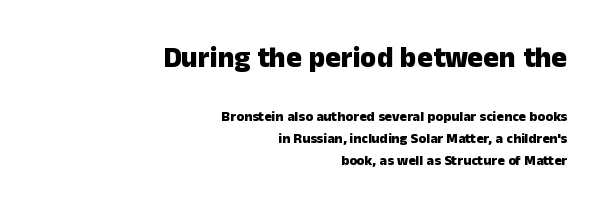
{"serif": "no", "italic": "no", "bold": "yes", "weight": "heavy", "width": "normal", "stroke_contrast": "low", "x_height": "medium", "monospaced": "no", "underline": "no", "align": "right", "line_spacing": "normal", "line_spacing_ratio": 1.57, "letter_spacing": "normal", "letter_spacing_em": 0.0, "larger_block": "first", "size_ratio": 2.07, "glyph_px": 29}
